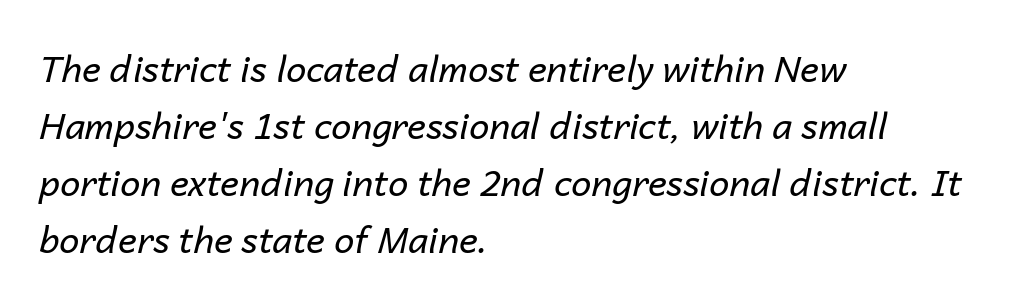
Looking at the ascenders, they clearly lean. The rendering anchors every line to the left-hand side. The characters are drawn with everyday or finer stroke widths. Character widths vary here, with narrow letters taking less room than wide ones.
